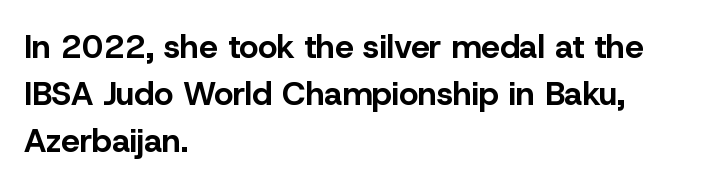
{"serif": "no", "italic": "no", "bold": "yes", "weight": "bold", "width": "normal", "stroke_contrast": "low", "x_height": "medium", "monospaced": "no", "underline": "no", "align": "left", "line_spacing": "normal", "line_spacing_ratio": 1.43, "letter_spacing": "normal", "letter_spacing_em": 0.0, "glyph_px": 33}
